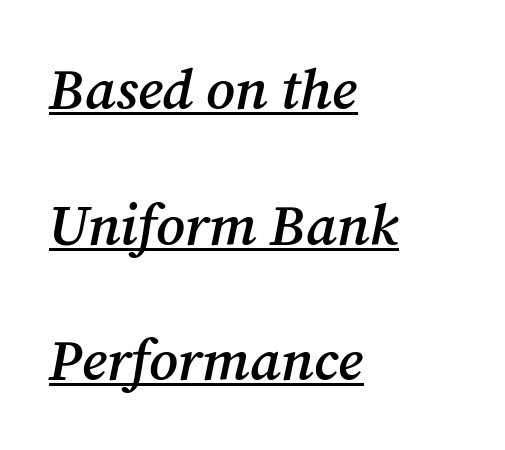
The image shows 57 px semibold serif type, italic (leaning right); set left-aligned, loose line spacing (2.38x), normal letter spacing, underlined; medium stroke contrast and a medium x-height.
